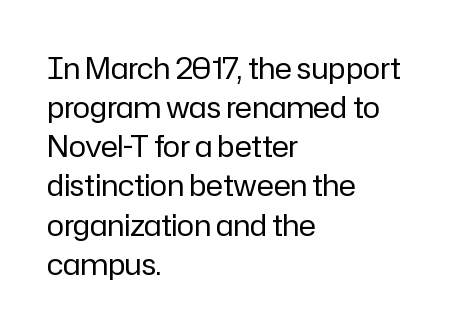
The image shows 29 px regular-weight sans-serif type, upright; set left-aligned, normal line spacing (1.35x), normal letter spacing, not underlined; low stroke contrast and a medium x-height.
